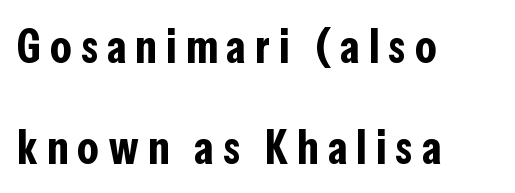
{"serif": "no", "italic": "no", "bold": "yes", "weight": "bold", "width": "condensed", "stroke_contrast": "low", "x_height": "medium", "monospaced": "no", "underline": "no", "align": "left", "line_spacing": "loose", "line_spacing_ratio": 2.14, "glyph_px": 47}
